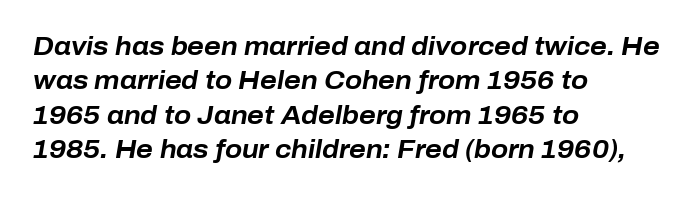
The image shows 25 px bold type, italic (leaning right); set left-aligned, normal line spacing (1.38x), normal letter spacing, not underlined.
